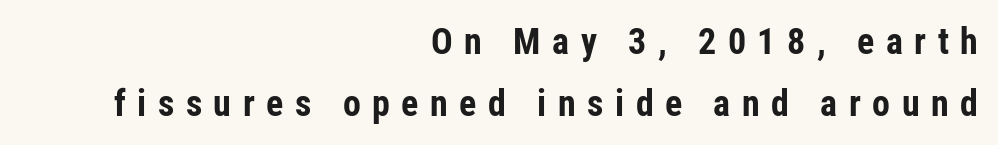
Q: Is the text bold? A: Yes.
Q: Is the text italic (slanted)? A: No, it is upright.
Q: Is the typeface a serif or a sans-serif typeface? A: Sans-serif.
Q: Is the text underlined? A: No.
Q: How is the paragraph aligned? A: Right-aligned.
Q: Is the spacing between letters normal or unusually wide? A: Unusually wide.
Q: Width (condensed, normal, or wide)? A: Condensed.
Q: Stroke contrast? A: Low.
Q: x-height? A: Medium.
Q: Monospaced? A: No.
